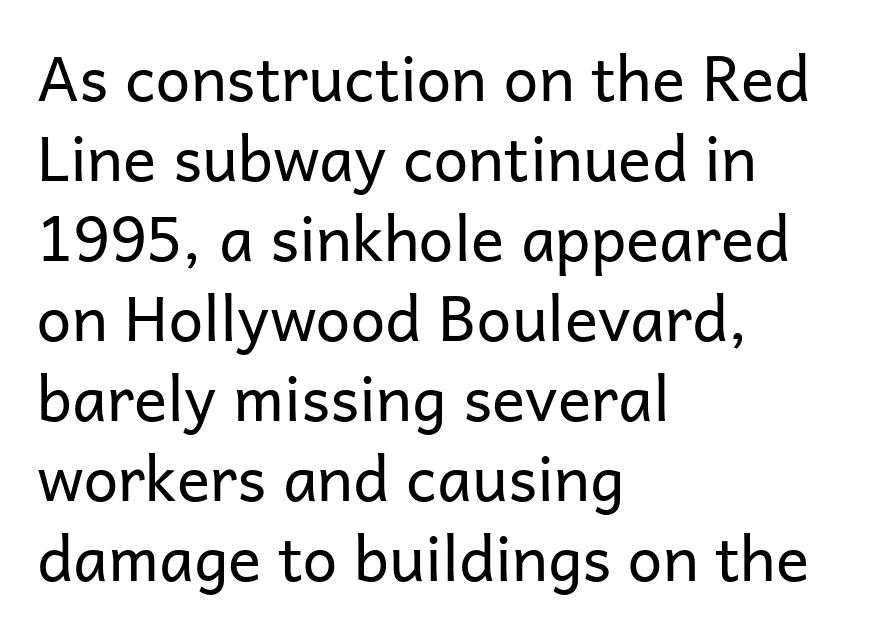
Nothing unusual about the tracking: characters are spaced as the font intends. Is the block centered? No — it sits flush against the left margin. The font is comparable to plain body text, perhaps lighter. Observe the absence of serifs on each vertical stroke in this sample. When letters stand straight like this, we call the style roman or upright.
